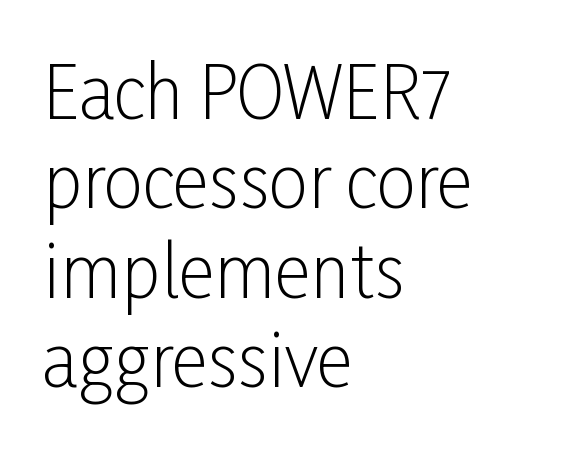
The image shows 71 px light, condensed sans-serif type, upright; set left-aligned, normal line spacing (1.26x), normal letter spacing, not underlined; low stroke contrast and a medium x-height.
